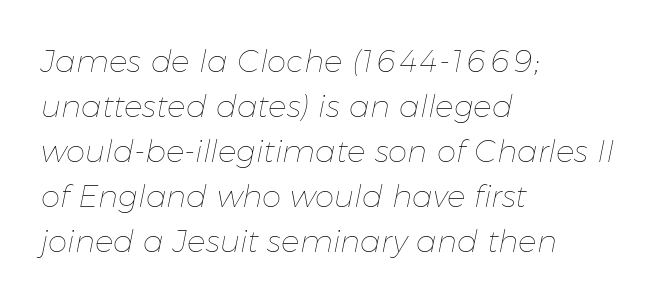
The image shows 31 px thin type, italic (leaning right); set left-aligned, normal line spacing (1.45x), normal letter spacing, not underlined; low stroke contrast and a medium x-height.
